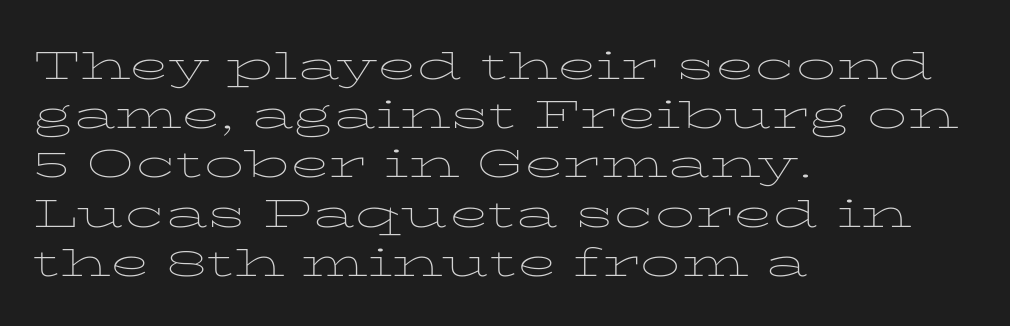
The image shows 40 px thin, wide serif type, upright; set left-aligned, line spacing 1.23x, normal letter spacing, not underlined; low stroke contrast and a medium x-height.
